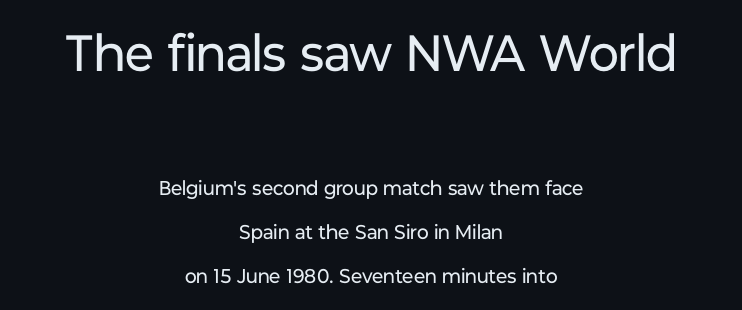
The image shows 51 px regular-weight sans-serif type, upright; set centered, loose line spacing (2.21x), normal letter spacing, not underlined; the first (top) block is 2.55x larger; low stroke contrast and a medium x-height.
